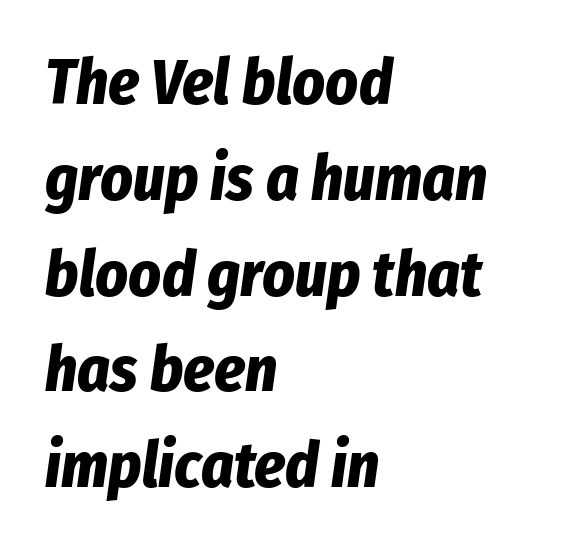
The paragraph has a hard left edge and a soft right edge. You'd pick this weight for a headline — it's a proper bold. The passage shown stacks its lines at a standard gap. Proportional: the letters do not fall into vertical columns. Each word holds together tightly as a unit, with standard inter-letter gaps.
